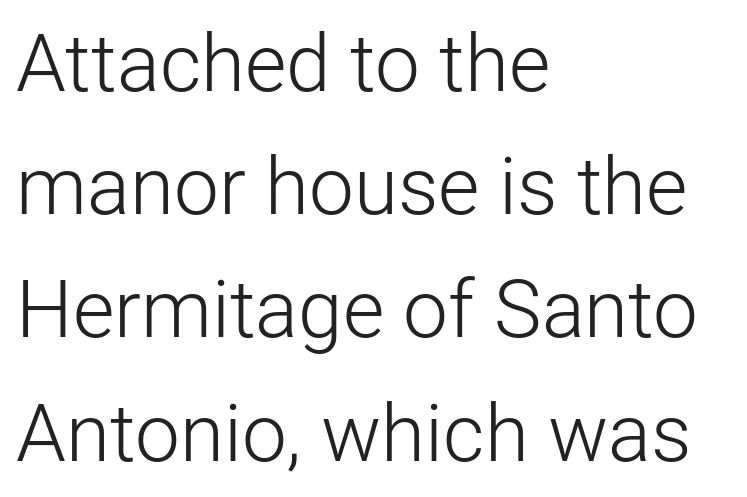
{"serif": "no", "italic": "no", "bold": "no", "weight": "light", "width": "normal", "stroke_contrast": "low", "x_height": "medium", "monospaced": "no", "underline": "no", "align": "left", "line_spacing": "normal", "line_spacing_ratio": 1.54, "letter_spacing": "normal", "letter_spacing_em": 0.0, "glyph_px": 80}
